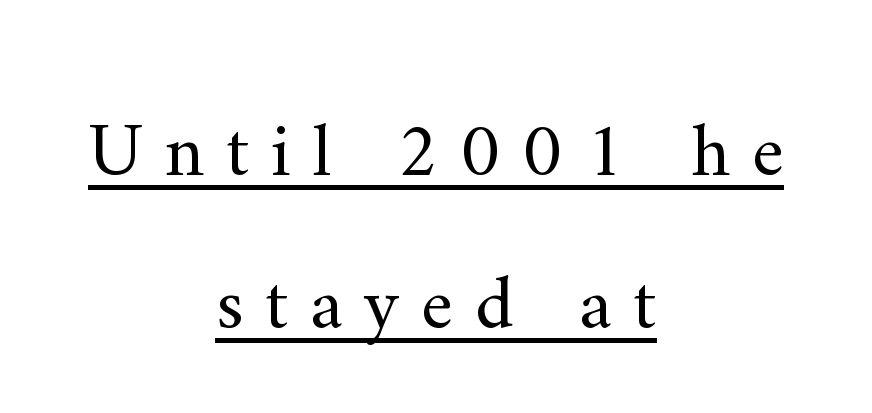
This sample uses an upright cut, with every glyph sitting square on the baseline. The space between consecutive lines is lavish. Looks like someone drew a line under every word here. Proportional: the letters do not fall into vertical columns. A typesetter would label this face a serif. Is the type heavy? It reads as light-to-regular instead.
